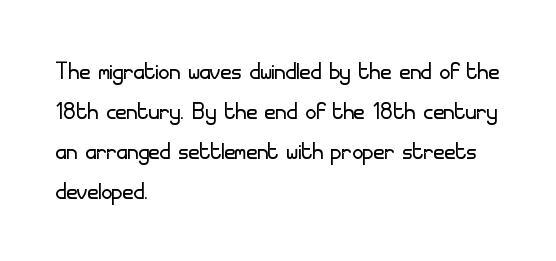
The image shows 30 px light sans-serif type, upright; set left-aligned, normal line spacing (1.33x), normal letter spacing, not underlined; low stroke contrast and a small x-height.
